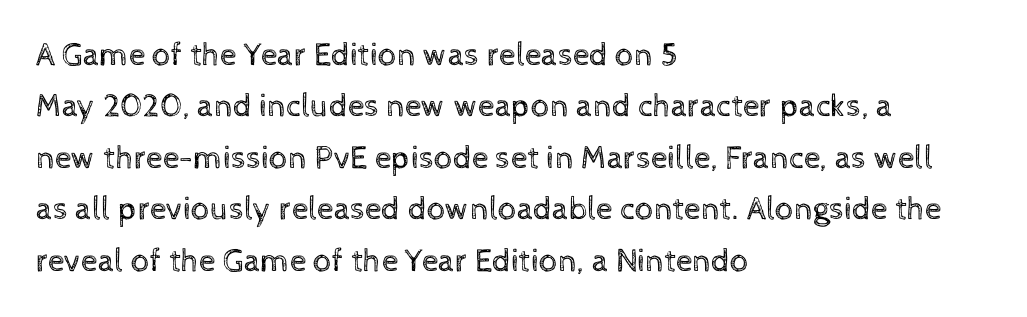
Horizontal alignment here is leftward, the default for most running prose. The typeface has the unassuming heft of standard copy or less. The rows are spaced the way most documents space them. Only glyphs here, with clear space below each row. Italic: no, the glyphs are upright roman.
